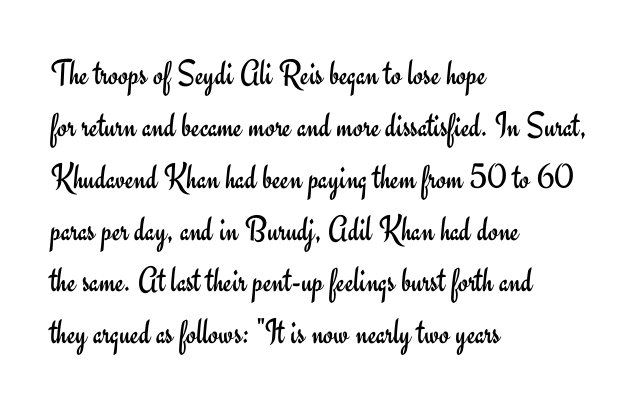
The image shows 36 px regular-weight sans-serif type; set left-aligned, normal line spacing (1.44x), normal letter spacing, not underlined; low stroke contrast and a small x-height.
